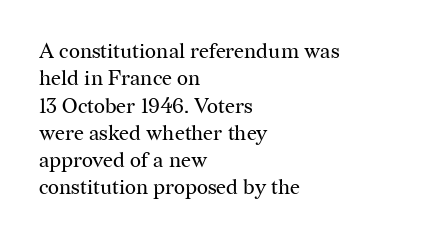
Q: Is the text bold? A: No.
Q: Is the text italic (slanted)? A: No, it is upright.
Q: Is the text underlined? A: No.
Q: How is the paragraph aligned? A: Left-aligned.
Q: Is the spacing between letters normal or unusually wide? A: Normal.
Q: Is the spacing between lines tight, normal or loose? A: Normal.
